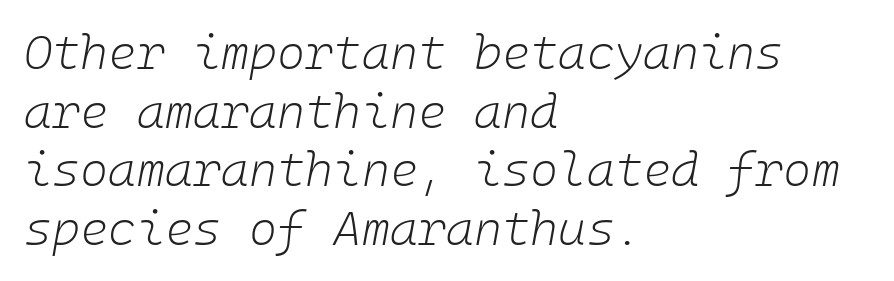
{"italic": "yes", "lean": "right", "slant_degrees": 10, "bold": "no", "weight": "light", "width": "normal", "stroke_contrast": "low", "x_height": "medium", "underline": "no", "align": "left", "line_spacing_ratio": 1.22, "letter_spacing": "normal", "letter_spacing_em": 0.0, "glyph_px": 48}
